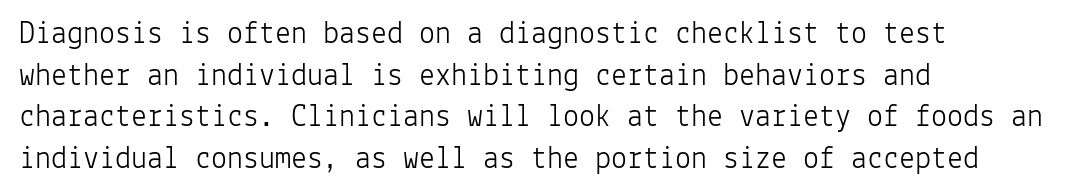
Q: Is the text bold? A: No.
Q: Is the text italic (slanted)? A: No, it is upright.
Q: Is the typeface a serif or a sans-serif typeface? A: Sans-serif.
Q: Is the text underlined? A: No.
Q: How is the paragraph aligned? A: Left-aligned.
Q: Is the spacing between letters normal or unusually wide? A: Normal.
Q: Is the spacing between lines tight, normal or loose? A: Normal.
Q: Width (condensed, normal, or wide)? A: Normal.
Q: Stroke contrast? A: Low.
Q: x-height? A: Medium.
Q: Monospaced? A: Yes.
